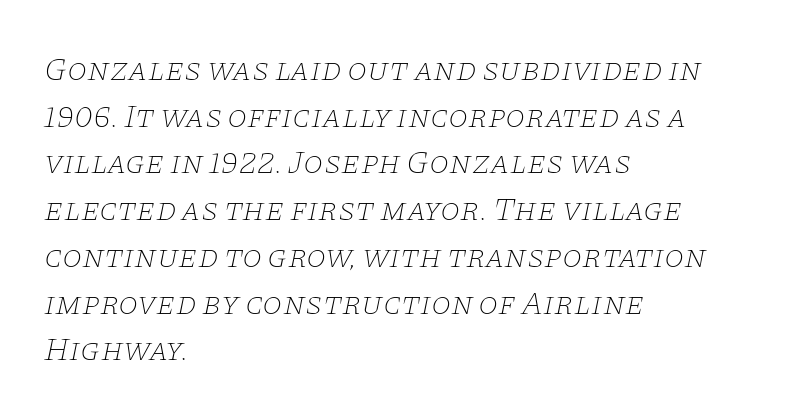
The line-height multiplier appears to be the usual default. Reading down the block, your eye returns to a fixed left position each line. Each stroke keeps to a modest, everyday thickness or less. Classification — serif. The specimen omits any rule beneath the text block's lines. Italic? Definitely — the glyphs are oblique.
